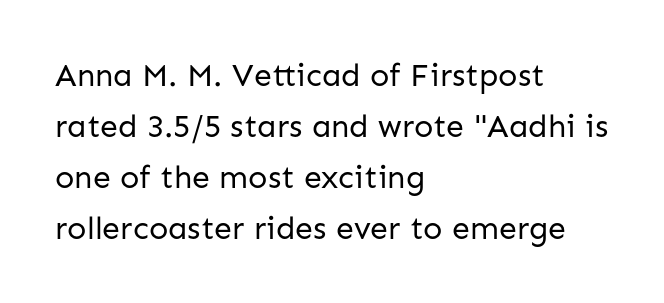
The image shows 32 px regular-weight sans-serif type, upright; set left-aligned, normal line spacing (1.59x), normal letter spacing, not underlined; low stroke contrast and a medium x-height.
